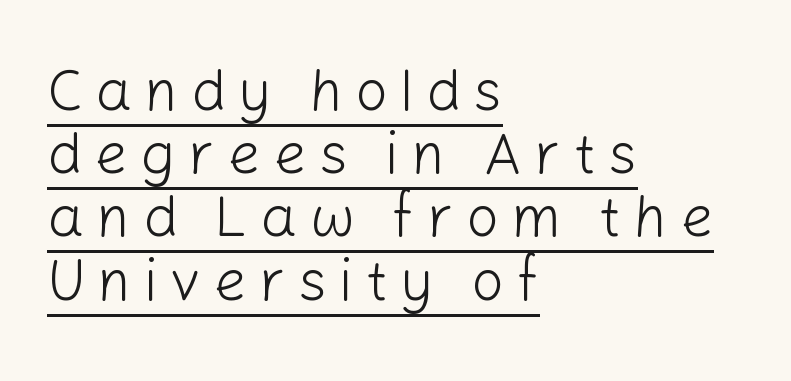
{"serif": "no", "italic": "no", "bold": "no", "weight": "light", "width": "normal", "stroke_contrast": "low", "x_height": "medium", "monospaced": "no", "underline": "yes", "align": "left", "line_spacing": "tight", "line_spacing_ratio": 1.09, "letter_spacing": "wide", "letter_spacing_em": 0.21, "glyph_px": 58}
